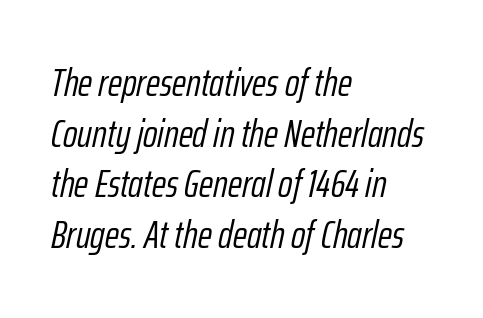
A typesetter would call this zero additional tracking. Baseline-to-baseline distance is the conventional proportion of letter height. Weight: not bold — regular or lighter. Designer's note — italics engaged.
